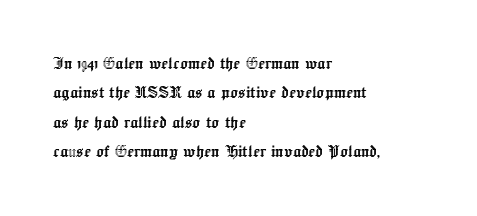
{"italic": "no", "underline": "no", "align": "left", "line_spacing": "normal", "line_spacing_ratio": 1.47, "letter_spacing": "normal", "letter_spacing_em": 0.0, "glyph_px": 20}
